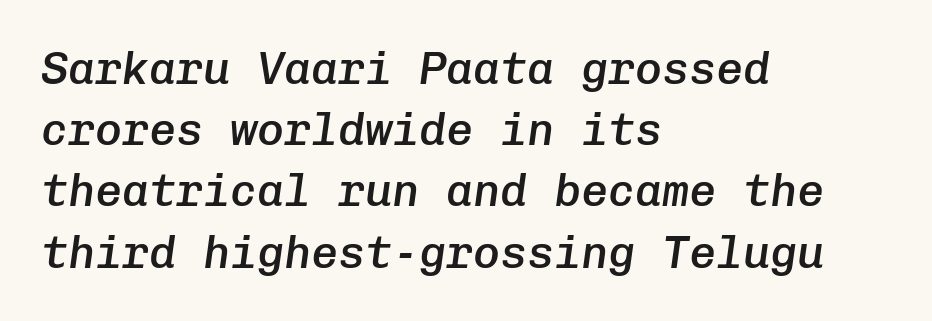
The image shows 45 px semibold type, italic (leaning right), monospaced; set left-aligned, normal line spacing (1.36x), normal letter spacing, not underlined; low stroke contrast and a medium x-height.
